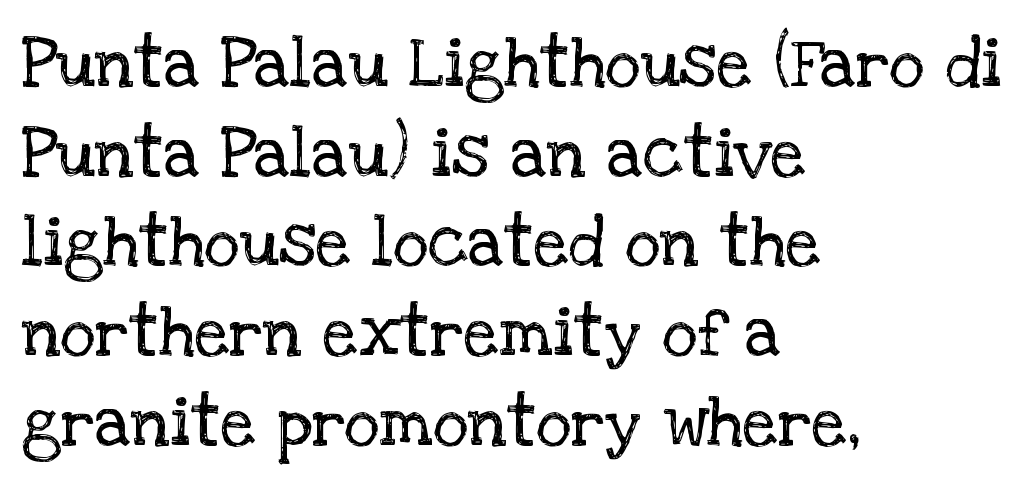
This is not heavy type; no bold has been used. This sample has the flowing, uneven cadence of proportional lettering. Glance below the letters and you will spot only blank space. The lettering stays uniformly vertical, giving the passage a roman look. These lines keep a tight, regular rhythm from letter to letter. The paragraph has a hard left edge and a soft right edge.
